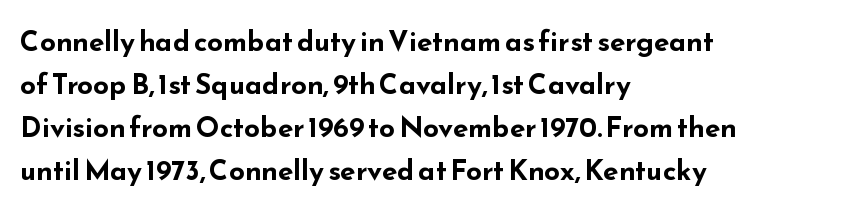
Q: Is the text bold? A: Yes.
Q: Is the text italic (slanted)? A: No, it is upright.
Q: Is the typeface a serif or a sans-serif typeface? A: Sans-serif.
Q: Is the text underlined? A: No.
Q: How is the paragraph aligned? A: Left-aligned.
Q: Is the spacing between letters normal or unusually wide? A: Normal.
Q: Is the spacing between lines tight, normal or loose? A: Normal.
Q: Width (condensed, normal, or wide)? A: Wide.
Q: Stroke contrast? A: Low.
Q: x-height? A: Small.
Q: Monospaced? A: No.
